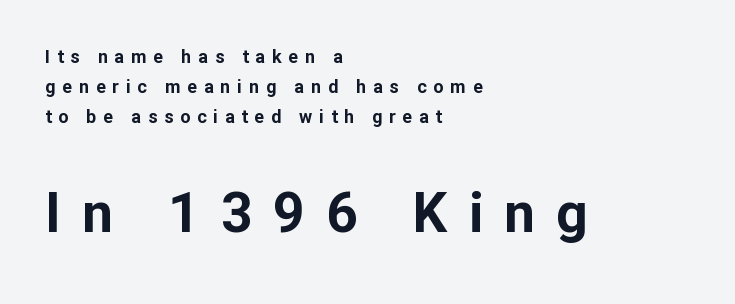
The image shows 55 px bold sans-serif type, upright; set left-aligned, normal line spacing (1.66x), unusually wide letter spacing (+0.38 em), not underlined; the second (bottom) block is 3.06x larger; low stroke contrast and a medium x-height.
